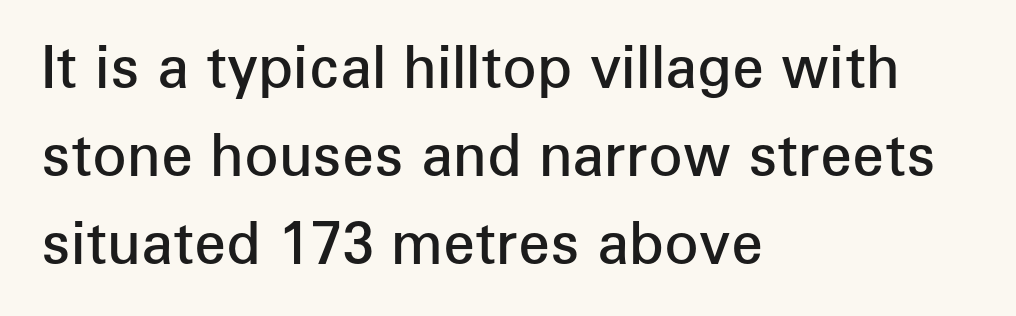
The image shows 57 px semibold sans-serif type, upright; set left-aligned, normal line spacing (1.54x), normal letter spacing, not underlined; low stroke contrast and a medium x-height.
